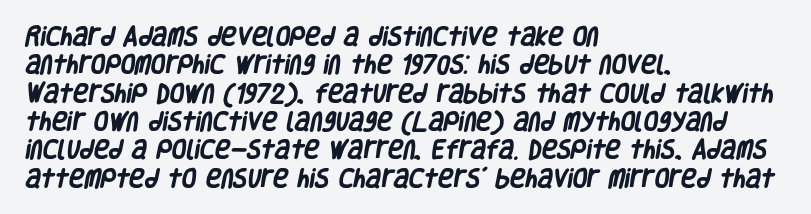
A typesetter would call this leading conventional body-copy spacing. Is the block centered? No — it sits flush against the left margin. Characters follow at the spacing the type designer built in. Strokes here are thick enough to call this a true bold. The foot of each line stays bare and open.
